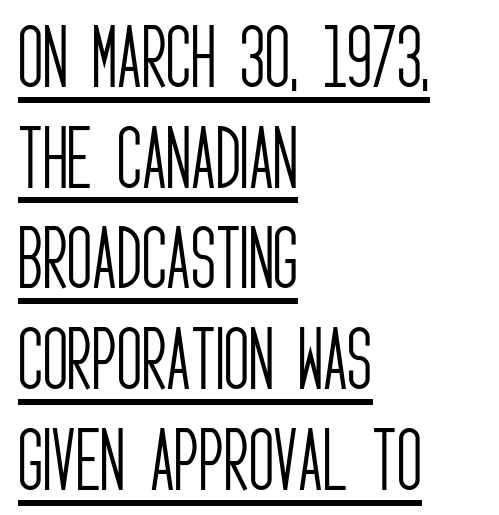
The image shows 69 px light, condensed sans-serif type, upright; set left-aligned, normal line spacing (1.46x), normal letter spacing, underlined; low stroke contrast and a large x-height.
